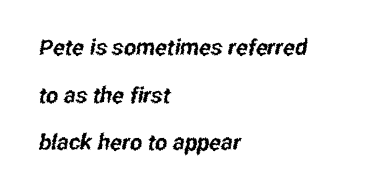
Q: Is the text underlined? A: No.
Q: How is the paragraph aligned? A: Left-aligned.
Q: Is the spacing between letters normal or unusually wide? A: Normal.
Q: Is the spacing between lines tight, normal or loose? A: Loose.
